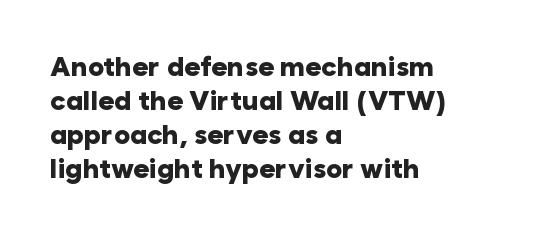
{"italic": "no", "bold": "yes", "underline": "no", "align": "left", "line_spacing": "normal", "line_spacing_ratio": 1.26, "letter_spacing": "normal", "letter_spacing_em": 0.0, "glyph_px": 27}
